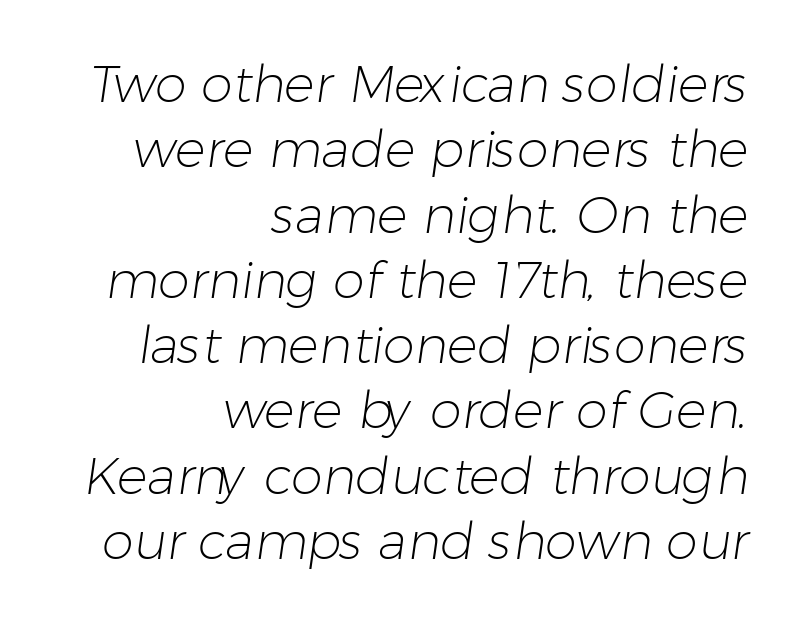
The image shows 51 px light sans-serif type; set right-aligned, normal line spacing (1.28x), normal letter spacing, not underlined; low stroke contrast and a medium x-height.
